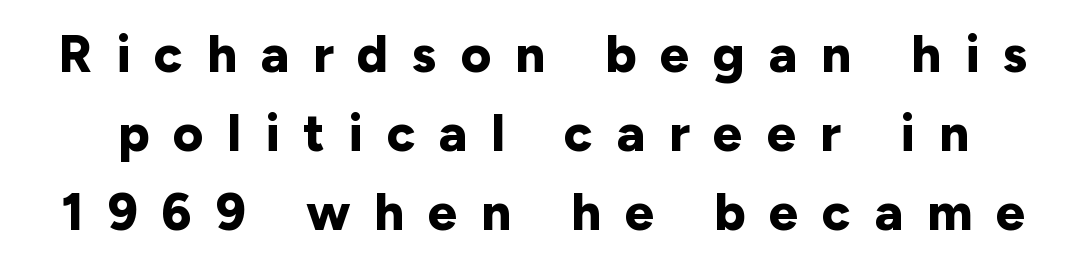
{"serif": "no", "italic": "no", "bold": "yes", "weight": "bold", "width": "normal", "stroke_contrast": "low", "x_height": "medium", "monospaced": "no", "underline": "no", "line_spacing": "normal", "line_spacing_ratio": 1.52, "letter_spacing": "wide", "letter_spacing_em": 0.46, "glyph_px": 52}
